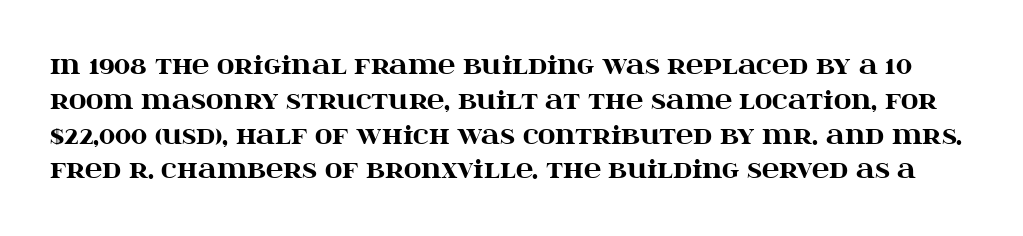
The image shows 24 px bold type, upright; set normal line spacing (1.45x), normal letter spacing, not underlined.
